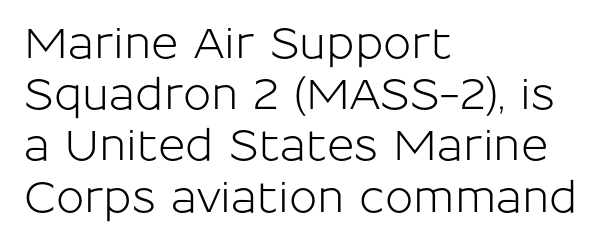
Q: Is the text italic (slanted)? A: No, it is upright.
Q: Is the typeface a serif or a sans-serif typeface? A: Sans-serif.
Q: Is the text underlined? A: No.
Q: How is the paragraph aligned? A: Left-aligned.
Q: Is the spacing between letters normal or unusually wide? A: Normal.
Q: Width (condensed, normal, or wide)? A: Normal.
Q: Stroke contrast? A: Low.
Q: x-height? A: Medium.
Q: Monospaced? A: No.
